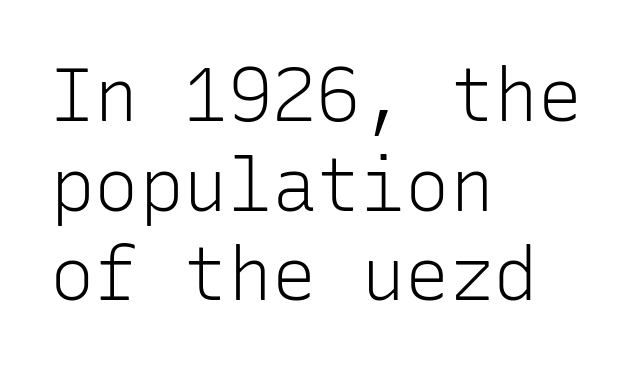
{"serif": "no", "italic": "no", "bold": "no", "weight": "light", "width": "normal", "stroke_contrast": "low", "x_height": "medium", "monospaced": "yes", "underline": "no", "align": "left", "line_spacing_ratio": 1.21, "letter_spacing": "normal", "letter_spacing_em": 0.0, "glyph_px": 74}
